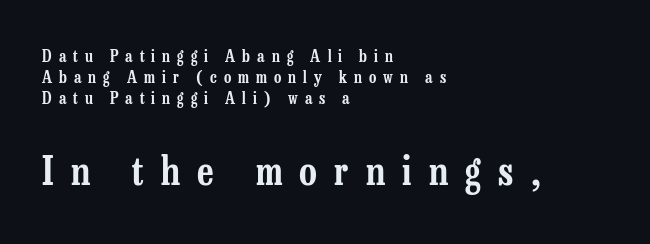
The image shows 39 px condensed serif type, upright; set left-aligned, normal line spacing (1.3x), unusually wide letter spacing (+0.44 em), not underlined; the second (bottom) block is 2.44x larger; low stroke contrast and a medium x-height.
